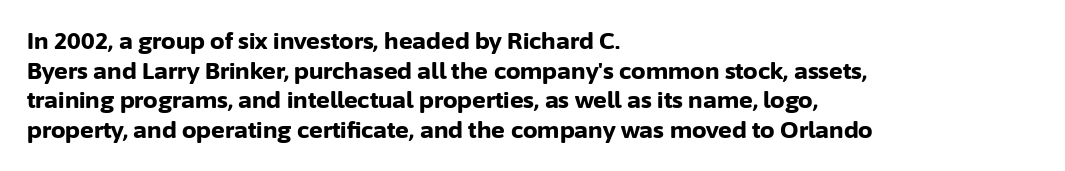
Q: Is the text bold? A: Yes.
Q: Is the text italic (slanted)? A: No, it is upright.
Q: Is the text underlined? A: No.
Q: How is the paragraph aligned? A: Left-aligned.
Q: Is the spacing between letters normal or unusually wide? A: Normal.
Q: Is the spacing between lines tight, normal or loose? A: Normal.
